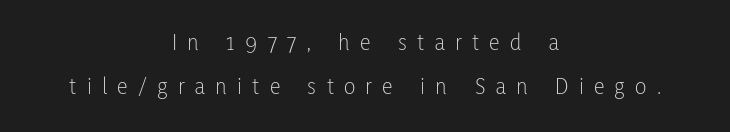
Line starts and ends both wander, symmetrically. The tracking jumps out immediately: characters are airy and widely separated. Italic? Not at all — the glyphs are vertical. Just letters on the line, the space beneath them empty. Counters stay open thanks to moderate or lighter strokes.
